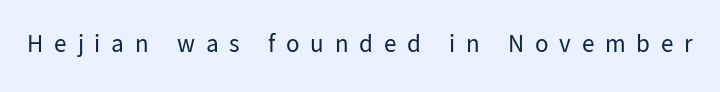
The type sits square on the baseline with zero lean. Letter spacing: wide. Letters have the restrained weight of plain body copy at most. Rule under the text: the space is simply empty.
